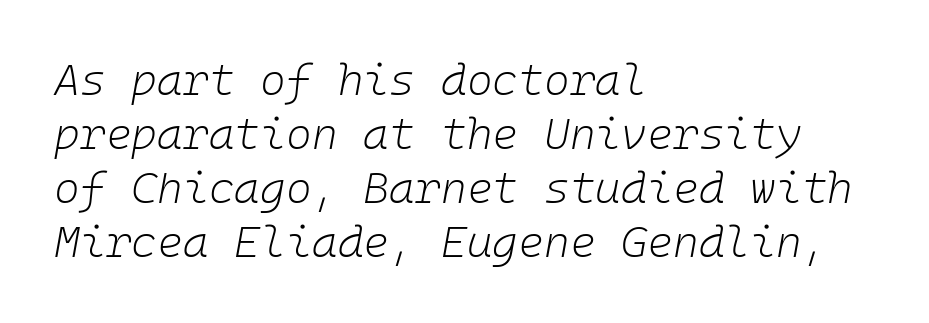
{"italic": "yes", "lean": "right", "slant_degrees": 10, "bold": "no", "weight": "light", "width": "normal", "stroke_contrast": "low", "x_height": "medium", "monospaced": "yes", "underline": "no", "align": "left", "line_spacing_ratio": 1.23, "letter_spacing": "normal", "letter_spacing_em": 0.0, "glyph_px": 44}
